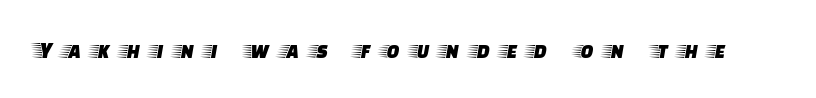
This rendering widens character spacing well past its baseline value. Glance below the letters and you will spot only blank space.
